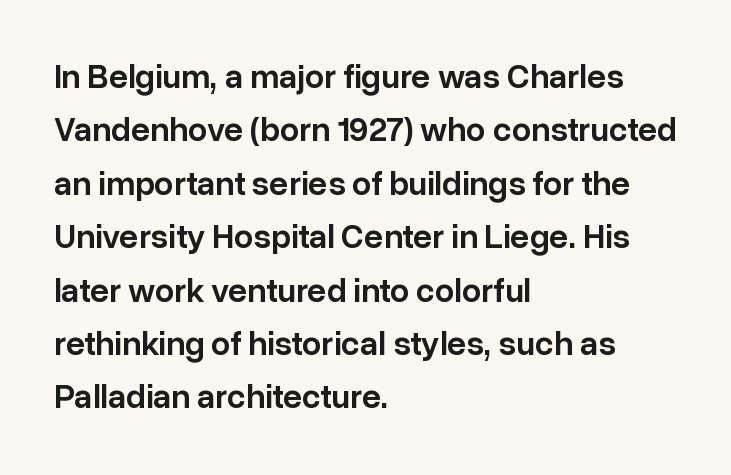
Q: Is the text bold? A: Semi-bold.
Q: Is the text italic (slanted)? A: No, it is upright.
Q: Is the typeface a serif or a sans-serif typeface? A: Sans-serif.
Q: Is the text underlined? A: No.
Q: How is the paragraph aligned? A: Left-aligned.
Q: Is the spacing between letters normal or unusually wide? A: Normal.
Q: Is the spacing between lines tight, normal or loose? A: Normal.
Q: Width (condensed, normal, or wide)? A: Normal.
Q: Stroke contrast? A: Low.
Q: x-height? A: Medium.
Q: Monospaced? A: No.
